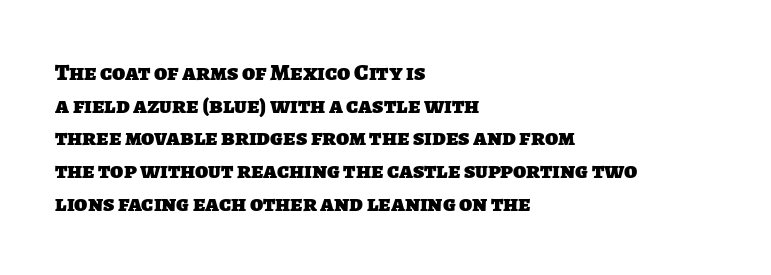
The image shows 24 px bold type; set left-aligned, normal line spacing (1.36x), normal letter spacing, not underlined.
